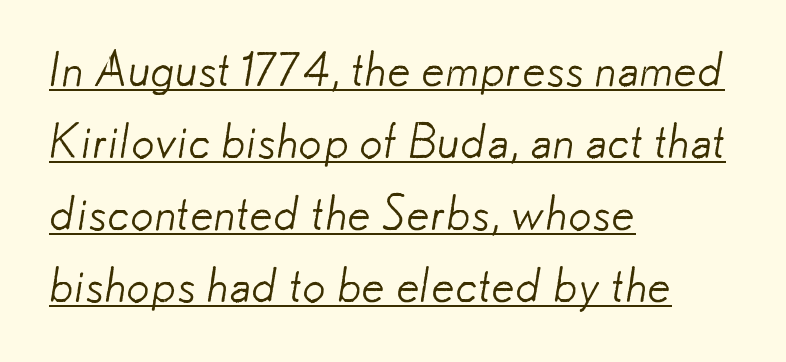
Q: Is the text bold? A: No.
Q: Is the typeface a serif or a sans-serif typeface? A: Sans-serif.
Q: Is the text underlined? A: Yes.
Q: How is the paragraph aligned? A: Left-aligned.
Q: Is the spacing between letters normal or unusually wide? A: Normal.
Q: Is the spacing between lines tight, normal or loose? A: Normal.
Q: Width (condensed, normal, or wide)? A: Normal.
Q: Stroke contrast? A: Low.
Q: x-height? A: Small.
Q: Monospaced? A: No.
